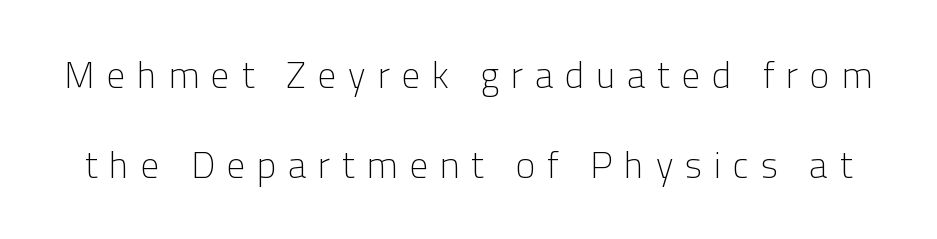
Tall strokes in this sample are plumb rather than angled. Whoever set this chose breathing room over compactness in the vertical rhythm. These glyphs show unthickened strokes, regular width or finer. Looks like regular typesetting: each glyph gets only the width it needs. The foot of each line stays bare and open. Words appear elongated and porous because spacing is wide.
